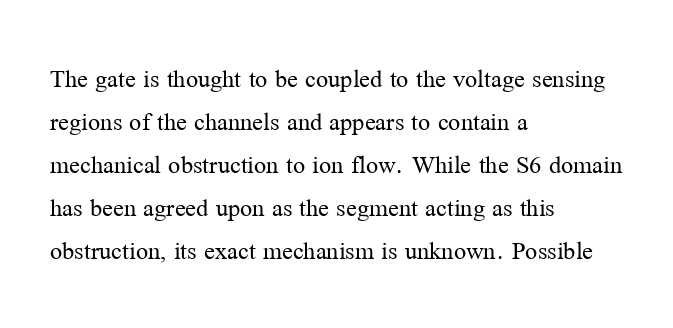
Q: Is the text bold? A: No.
Q: Is the text italic (slanted)? A: No, it is upright.
Q: Is the text underlined? A: No.
Q: How is the paragraph aligned? A: Left-aligned.
Q: Is the spacing between letters normal or unusually wide? A: Normal.
Q: Is the spacing between lines tight, normal or loose? A: Normal.
